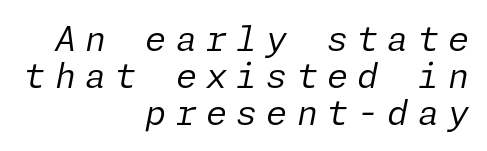
{"italic": "yes", "lean": "right", "slant_degrees": 11, "bold": "no", "weight": "regular", "width": "normal", "stroke_contrast": "low", "x_height": "medium", "underline": "no", "align": "right", "line_spacing": "tight", "line_spacing_ratio": 1.09, "letter_spacing": "wide", "letter_spacing_em": 0.27, "glyph_px": 34}
